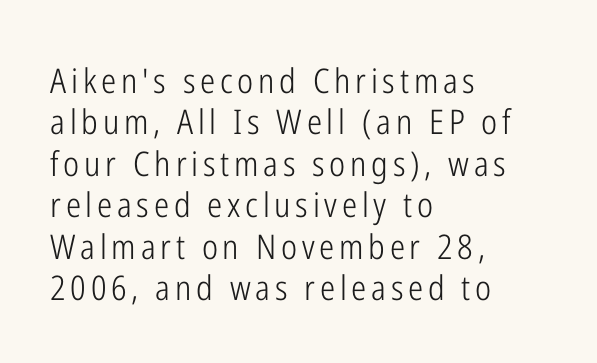
Q: Is the text bold? A: No.
Q: Is the text italic (slanted)? A: No, it is upright.
Q: Is the typeface a serif or a sans-serif typeface? A: Sans-serif.
Q: Is the text underlined? A: No.
Q: How is the paragraph aligned? A: Left-aligned.
Q: Width (condensed, normal, or wide)? A: Condensed.
Q: Stroke contrast? A: Low.
Q: x-height? A: Medium.
Q: Monospaced? A: No.
